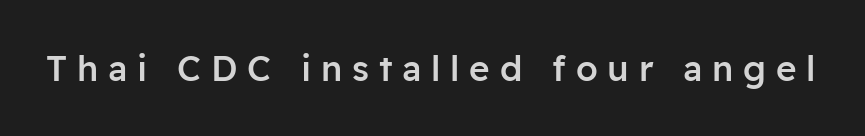
Q: Is the text bold? A: Semi-bold.
Q: Is the text italic (slanted)? A: No, it is upright.
Q: Is the typeface a serif or a sans-serif typeface? A: Sans-serif.
Q: Is the text underlined? A: No.
Q: Is the spacing between letters normal or unusually wide? A: Unusually wide.
Q: Width (condensed, normal, or wide)? A: Normal.
Q: Stroke contrast? A: Low.
Q: x-height? A: Medium.
Q: Monospaced? A: No.
